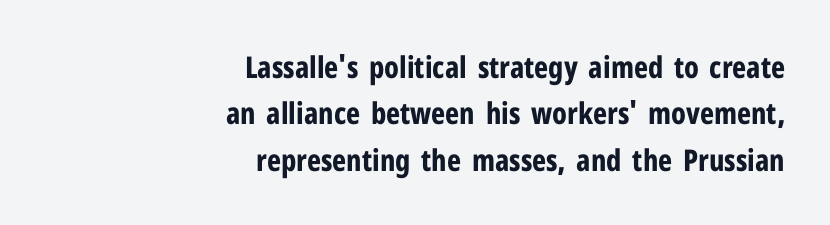
Q: Is the text bold? A: Yes.
Q: Is the text italic (slanted)? A: No, it is upright.
Q: Is the typeface a serif or a sans-serif typeface? A: Sans-serif.
Q: Is the text underlined? A: No.
Q: How is the paragraph aligned? A: Right-aligned.
Q: Is the spacing between letters normal or unusually wide? A: Normal.
Q: Is the spacing between lines tight, normal or loose? A: Normal.
Q: Width (condensed, normal, or wide)? A: Condensed.
Q: Stroke contrast? A: Low.
Q: x-height? A: Medium.
Q: Monospaced? A: No.
